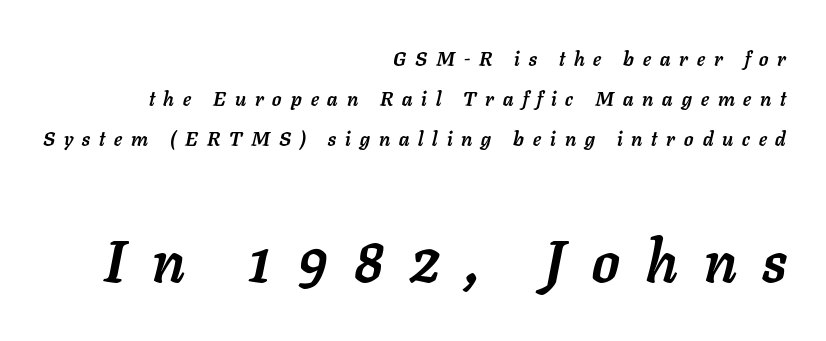
{"italic": "yes", "lean": "right", "slant_degrees": 11, "bold": "yes", "weight": "semibold", "width": "normal", "stroke_contrast": "low", "x_height": "medium", "monospaced": "no", "underline": "no", "align": "right", "line_spacing": "loose", "line_spacing_ratio": 2.01, "letter_spacing": "wide", "letter_spacing_em": 0.45, "larger_block": "second", "size_ratio": 2.95, "glyph_px": 59}
